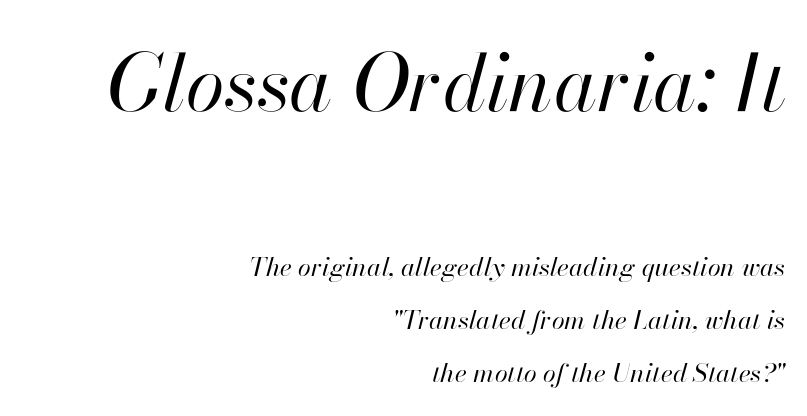
{"italic": "yes", "lean": "right", "slant_degrees": 13, "bold": "no", "weight": "regular", "width": "normal", "stroke_contrast": "high", "x_height": "small", "monospaced": "no", "underline": "no", "align": "right", "line_spacing": "loose", "line_spacing_ratio": 2.04, "letter_spacing": "normal", "letter_spacing_em": 0.0, "larger_block": "first", "size_ratio": 3.04, "glyph_px": 79}
